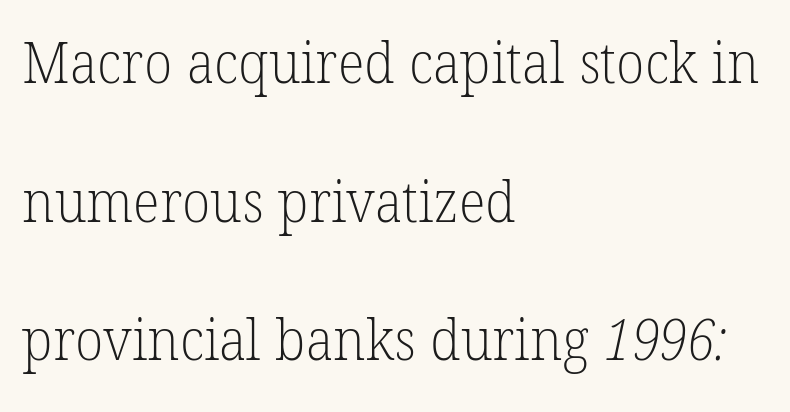
The image shows 57 px light serif type; set left-aligned, loose line spacing (2.43x), normal letter spacing, not underlined; low stroke contrast and a medium x-height.
